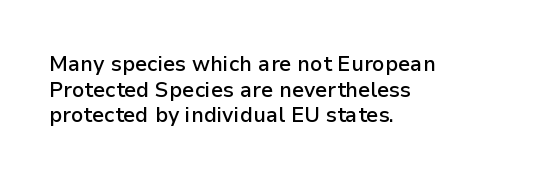
Nobody drew a line under any word here. The letters stand straight up with perfectly vertical stems. Emphasis by weight is partial: semibold. Nobody touched the tracking dial on this one. Compared with a centered layout, this one pins lines to the left instead.
